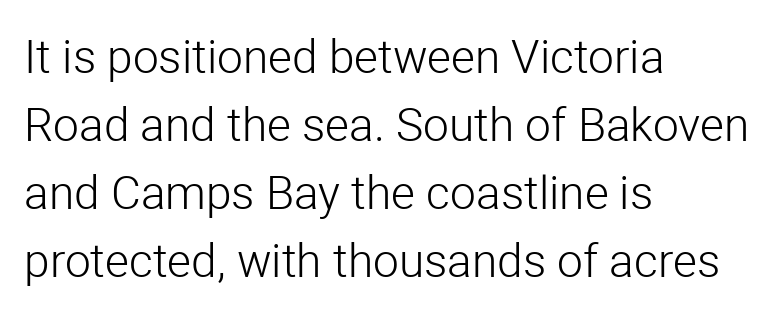
{"serif": "no", "italic": "no", "bold": "no", "weight": "light", "width": "normal", "stroke_contrast": "low", "x_height": "medium", "monospaced": "no", "underline": "no", "align": "left", "line_spacing": "normal", "line_spacing_ratio": 1.48, "letter_spacing": "normal", "letter_spacing_em": 0.0, "glyph_px": 46}
